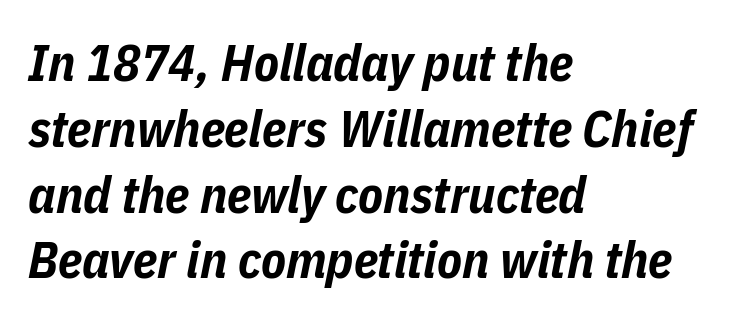
The image shows 51 px bold, condensed type, italic (leaning right); set left-aligned, normal line spacing (1.29x), normal letter spacing, not underlined; low stroke contrast and a medium x-height.
